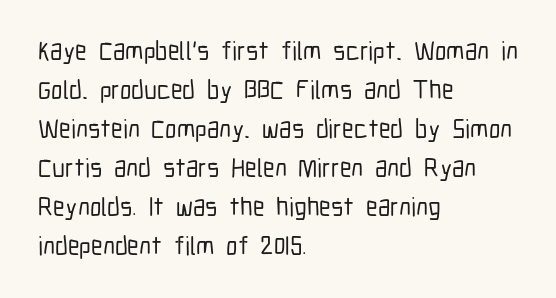
Q: Is the text italic (slanted)? A: No, it is upright.
Q: Is the text underlined? A: No.
Q: How is the paragraph aligned? A: Left-aligned.
Q: Is the spacing between letters normal or unusually wide? A: Normal.
Q: Is the spacing between lines tight, normal or loose? A: Normal.
